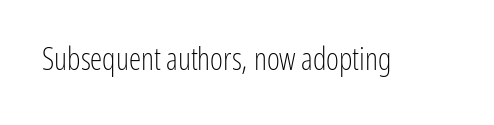
Here the designer chose a conventional face with non-uniform glyph widths. Serif or sans? Sans — the stroke terminals are bare. The lettering holds an erect, upright posture throughout. A quiet, ordinary-to-light weight characterises the typeface. The gaps between neighbouring characters are ordinary and unremarkable.
